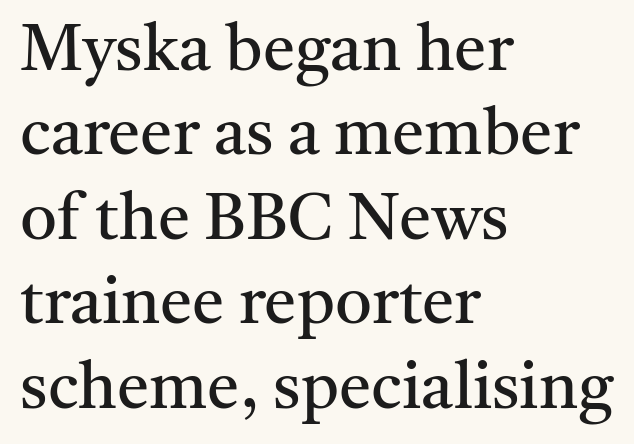
The image shows 65 px regular-weight serif type, upright; set left-aligned, normal line spacing (1.3x), normal letter spacing, not underlined; medium stroke contrast and a medium x-height.
